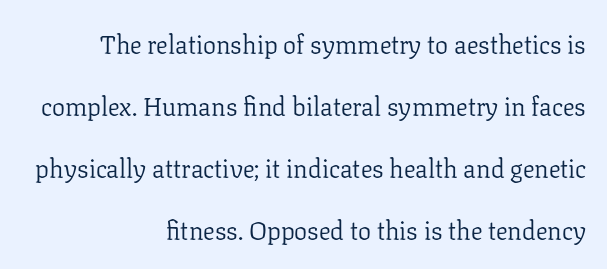
{"italic": "no", "bold": "no", "underline": "no", "align": "right", "line_spacing": "loose", "line_spacing_ratio": 2.38, "letter_spacing": "normal", "letter_spacing_em": 0.0, "glyph_px": 26}
